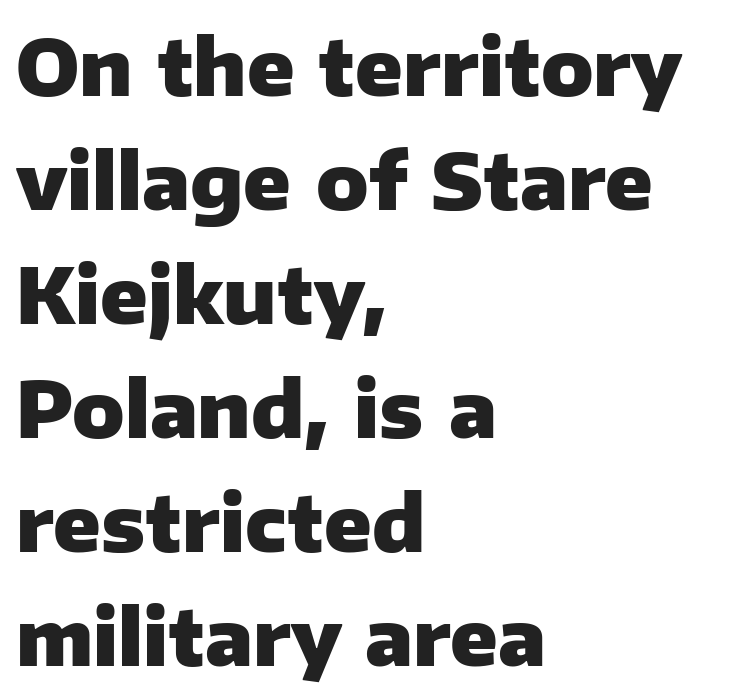
The image shows 77 px heavy sans-serif type, upright; set left-aligned, normal line spacing (1.48x), normal letter spacing, not underlined; low stroke contrast and a medium x-height.
